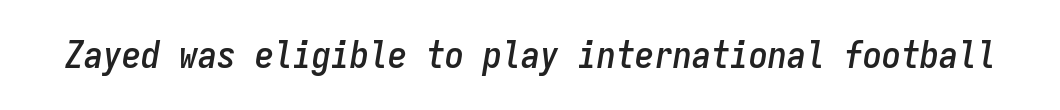
Q: Is the text italic (slanted)? A: Yes, it leans right by about 9 degrees.
Q: Is the text underlined? A: No.
Q: Is the spacing between letters normal or unusually wide? A: Normal.
Q: Width (condensed, normal, or wide)? A: Condensed.
Q: Stroke contrast? A: Low.
Q: x-height? A: Medium.
Q: Monospaced? A: Yes.
